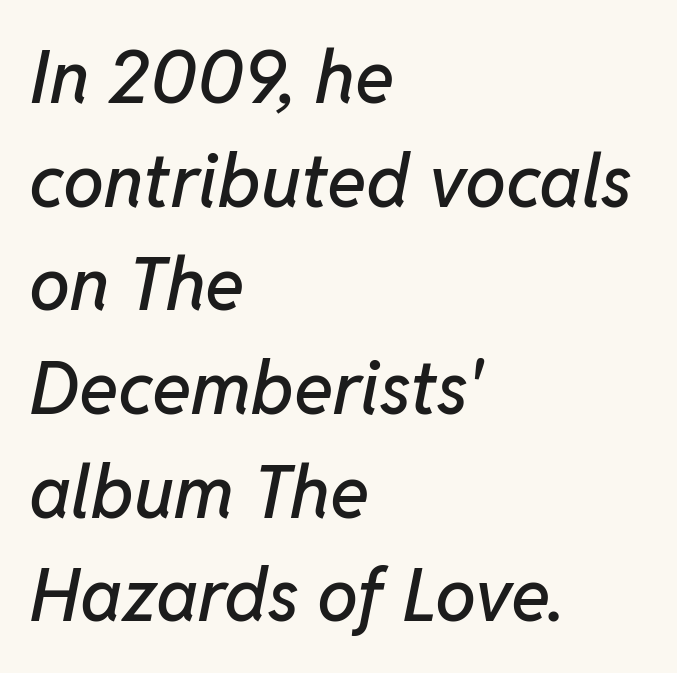
Q: Is the text italic (slanted)? A: Yes, it leans right by about 11 degrees.
Q: Is the text underlined? A: No.
Q: How is the paragraph aligned? A: Left-aligned.
Q: Is the spacing between letters normal or unusually wide? A: Normal.
Q: Is the spacing between lines tight, normal or loose? A: Normal.
Q: Width (condensed, normal, or wide)? A: Normal.
Q: Stroke contrast? A: Low.
Q: x-height? A: Medium.
Q: Monospaced? A: No.
